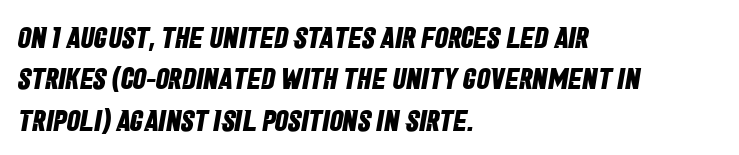
Q: Is the text bold? A: Yes.
Q: Is the typeface a serif or a sans-serif typeface? A: Sans-serif.
Q: Is the text underlined? A: No.
Q: How is the paragraph aligned? A: Left-aligned.
Q: Is the spacing between letters normal or unusually wide? A: Normal.
Q: Is the spacing between lines tight, normal or loose? A: Normal.
Q: Width (condensed, normal, or wide)? A: Condensed.
Q: Stroke contrast? A: Low.
Q: x-height? A: Large.
Q: Monospaced? A: No.
